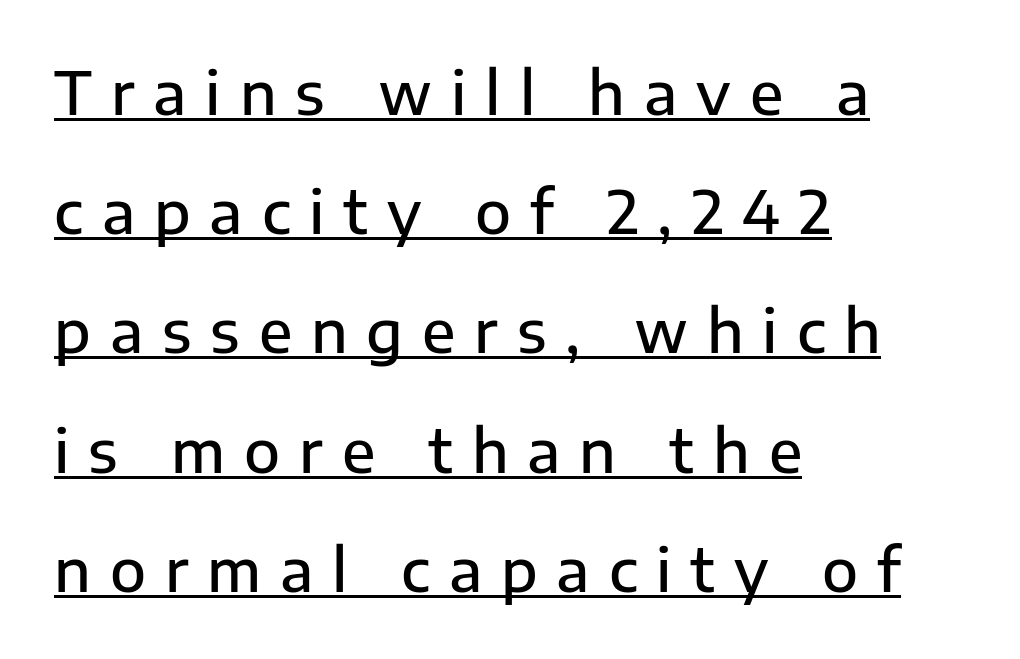
Q: Is the text bold? A: Semi-bold.
Q: Is the text italic (slanted)? A: No, it is upright.
Q: Is the typeface a serif or a sans-serif typeface? A: Sans-serif.
Q: Is the text underlined? A: Yes.
Q: How is the paragraph aligned? A: Left-aligned.
Q: Is the spacing between letters normal or unusually wide? A: Unusually wide.
Q: Is the spacing between lines tight, normal or loose? A: Loose.
Q: Width (condensed, normal, or wide)? A: Normal.
Q: Stroke contrast? A: Low.
Q: x-height? A: Medium.
Q: Monospaced? A: No.
